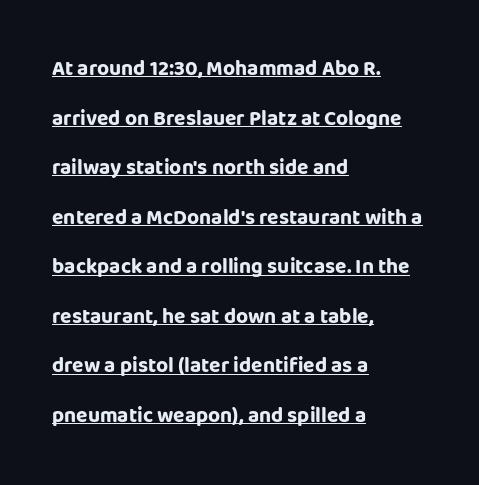
The image shows 21 px bold type, upright; set left-aligned, loose line spacing (2.36x), normal letter spacing, underlined.
